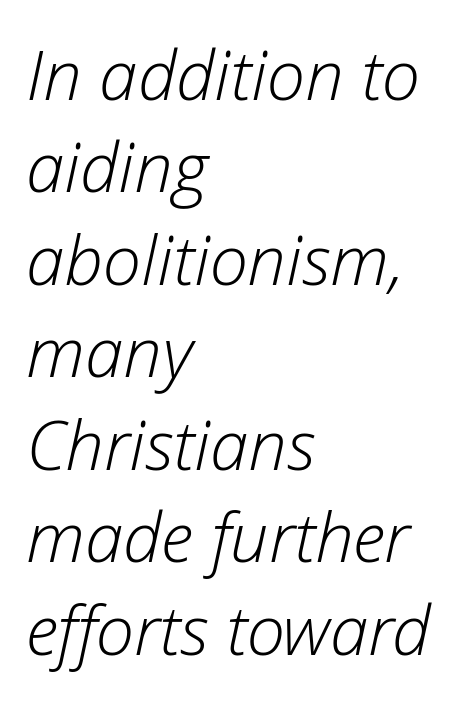
The image shows 69 px light type, italic (leaning right); set left-aligned, normal line spacing (1.34x), normal letter spacing, not underlined; low stroke contrast and a medium x-height.
